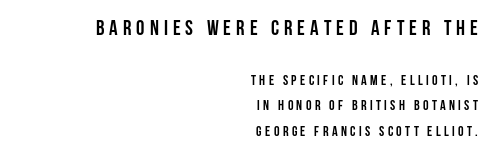
These words are printed bold, with thick strokes throughout. Each row of text sits above clean, open space. The font's upright variant was chosen for this text. Visually the block forms a straight wall on the right and a jagged coastline on the left. In this sample the first text group is rendered at the bigger scale.
